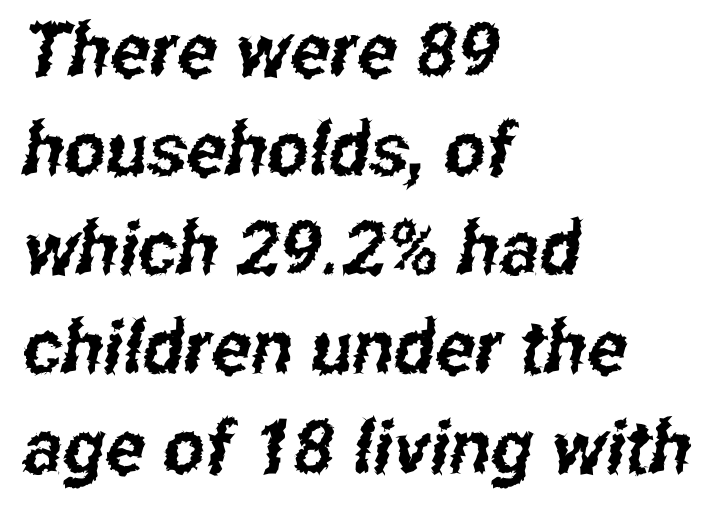
Baseline-to-baseline distance is the conventional proportion of letter height. Nobody touched the tracking dial on this one. The words here are not underlined. Proportional: the letters do not fall into vertical columns. The face used here is a sans, in the tradition of grotesques and geometrics. Visually the block forms a straight wall on the left and a jagged coastline on the right.
